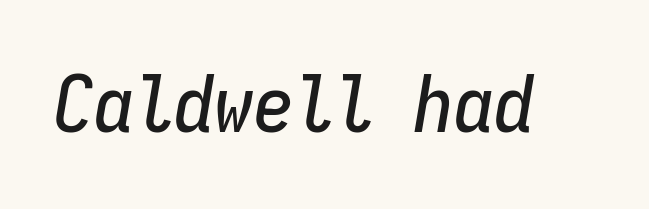
Q: Is the text italic (slanted)? A: Yes, it leans right by about 9 degrees.
Q: Is the text underlined? A: No.
Q: Is the spacing between letters normal or unusually wide? A: Normal.
Q: Width (condensed, normal, or wide)? A: Condensed.
Q: Stroke contrast? A: Low.
Q: x-height? A: Medium.
Q: Monospaced? A: Yes.
